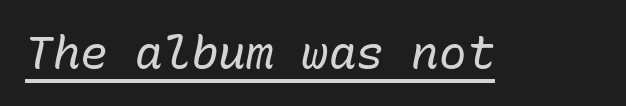
{"italic": "yes", "lean": "right", "slant_degrees": 10, "bold": "no", "weight": "regular", "width": "normal", "stroke_contrast": "low", "x_height": "medium", "monospaced": "yes", "underline": "yes", "letter_spacing": "normal", "letter_spacing_em": 0.0, "glyph_px": 46}
